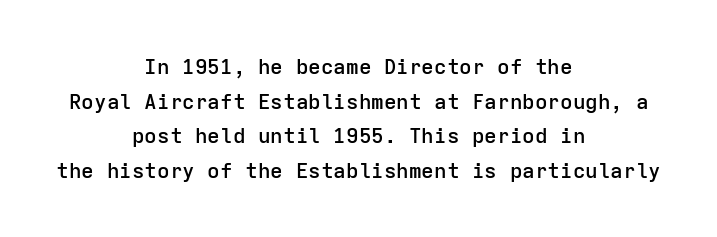
Compared with an ordinary text face, these strokes are moderately heavier — a semibold. In CSS terms this would be text-align: center. Unlike italic type, these characters show no tilt at all. The space directly below the letters is spotless.
